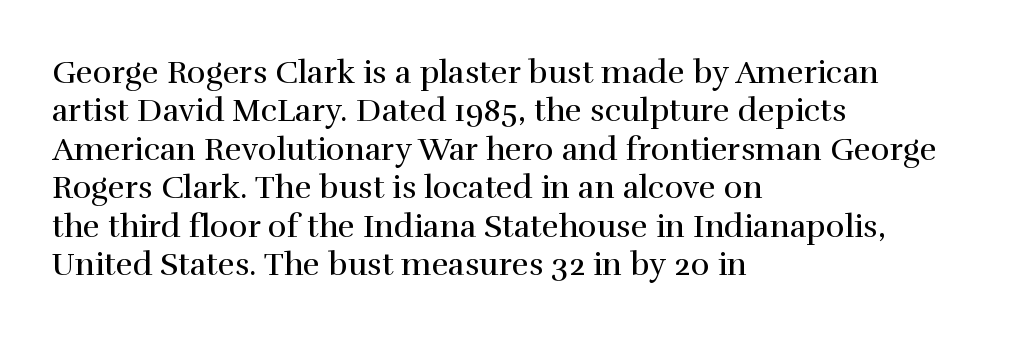
{"serif": "yes", "italic": "no", "bold": "no", "weight": "regular", "width": "normal", "x_height": "medium", "monospaced": "no", "underline": "no", "align": "left", "line_spacing_ratio": 1.2, "letter_spacing": "normal", "letter_spacing_em": 0.0, "glyph_px": 32}
